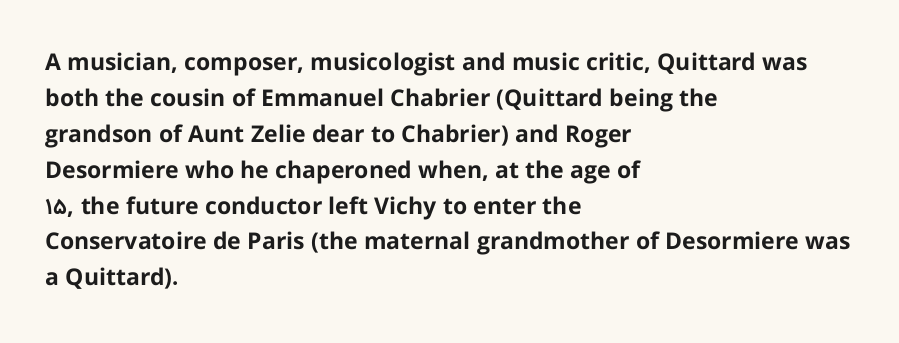
{"italic": "no", "bold": "yes", "underline": "no", "align": "left", "line_spacing": "normal", "line_spacing_ratio": 1.56, "letter_spacing": "normal", "letter_spacing_em": 0.0, "glyph_px": 23}
